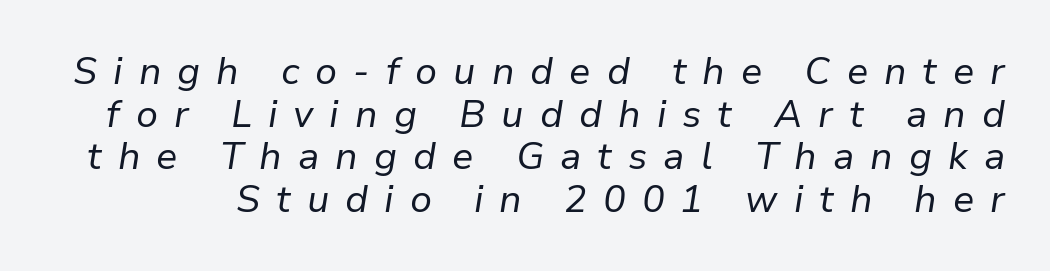
The image shows 38 px regular-weight type, italic (leaning right); set tight line spacing (1.12x), unusually wide letter spacing (+0.42 em), not underlined; low stroke contrast and a medium x-height.
